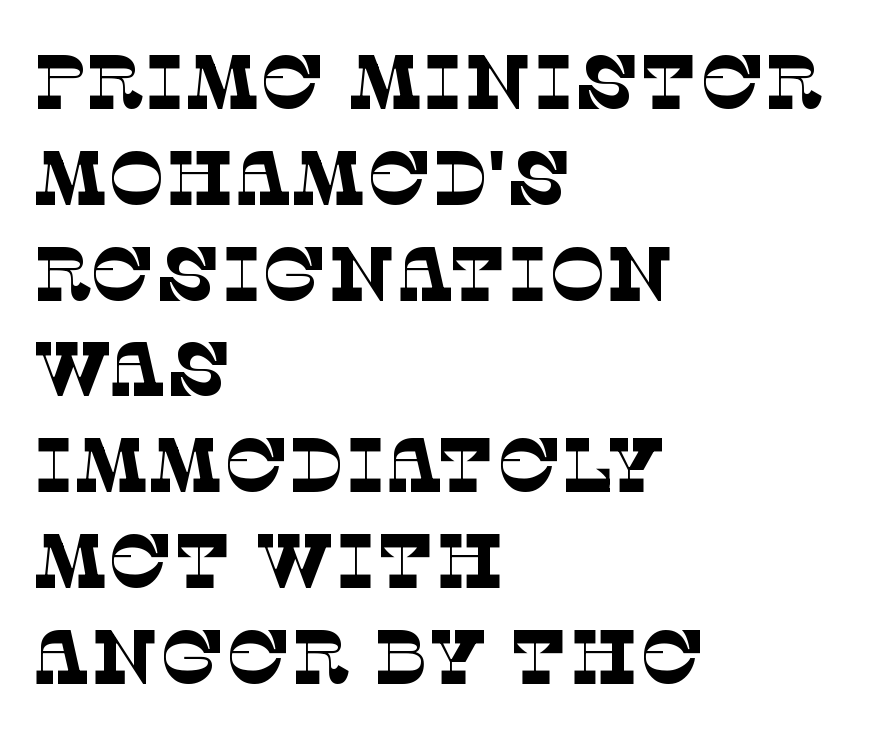
The image shows 76 px thin serif type; set left-aligned, normal line spacing (1.26x), normal letter spacing, not underlined; low stroke contrast and a large x-height.
